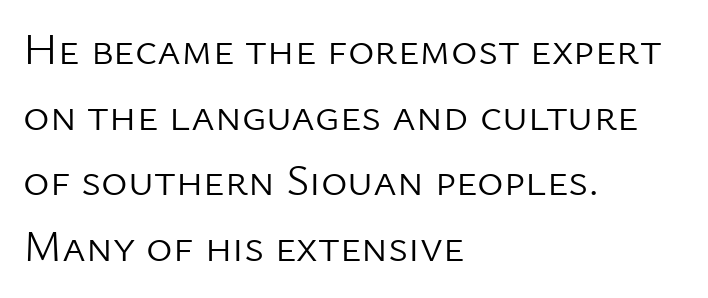
Q: Is the text bold? A: No.
Q: Is the text italic (slanted)? A: No, it is upright.
Q: Is the typeface a serif or a sans-serif typeface? A: Sans-serif.
Q: Is the text underlined? A: No.
Q: How is the paragraph aligned? A: Left-aligned.
Q: Is the spacing between letters normal or unusually wide? A: Normal.
Q: Is the spacing between lines tight, normal or loose? A: Normal.
Q: Width (condensed, normal, or wide)? A: Normal.
Q: Stroke contrast? A: Low.
Q: x-height? A: Medium.
Q: Monospaced? A: No.
